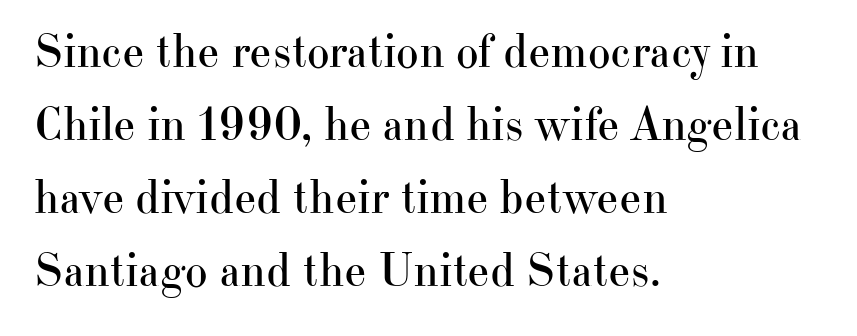
The image shows 48 px regular-weight serif type, upright; set left-aligned, normal line spacing (1.52x), normal letter spacing, not underlined; high stroke contrast and a small x-height.
